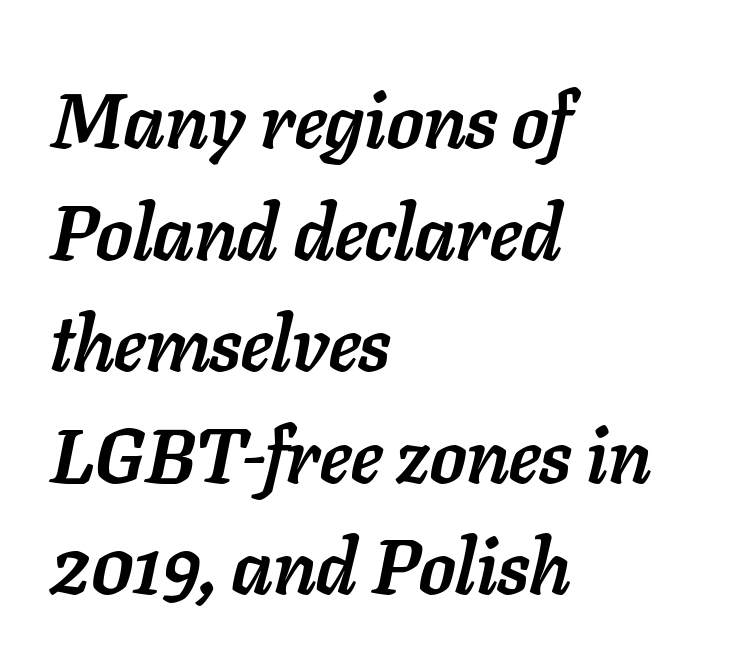
The image shows 78 px semibold type, italic (leaning right); set left-aligned, normal line spacing (1.43x), normal letter spacing, not underlined; low stroke contrast and a medium x-height.
